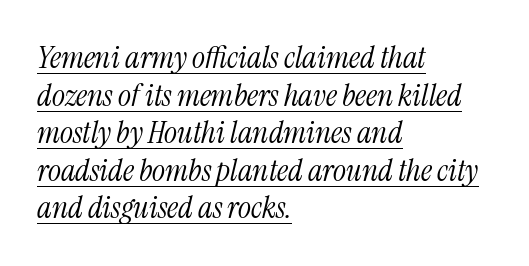
Q: Is the text bold? A: No.
Q: Is the text italic (slanted)? A: Yes, it leans right by about 13 degrees.
Q: Is the typeface a serif or a sans-serif typeface? A: Serif.
Q: Is the text underlined? A: Yes.
Q: How is the paragraph aligned? A: Left-aligned.
Q: Is the spacing between letters normal or unusually wide? A: Normal.
Q: Width (condensed, normal, or wide)? A: Condensed.
Q: Stroke contrast? A: Medium.
Q: x-height? A: Medium.
Q: Monospaced? A: No.
